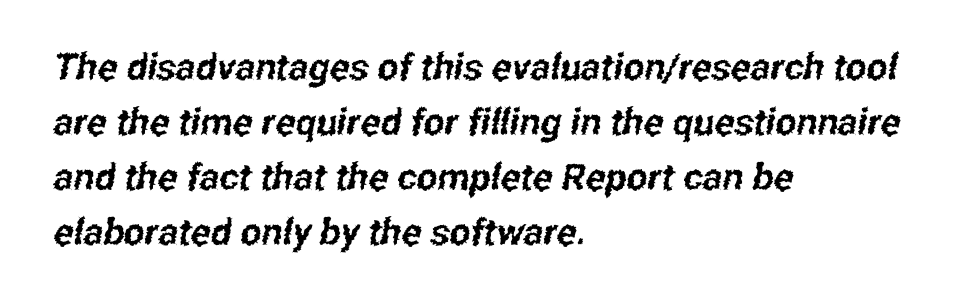
Q: Is the typeface a serif or a sans-serif typeface? A: Sans-serif.
Q: Is the text underlined? A: No.
Q: How is the paragraph aligned? A: Left-aligned.
Q: Is the spacing between letters normal or unusually wide? A: Normal.
Q: Is the spacing between lines tight, normal or loose? A: Normal.
Q: Width (condensed, normal, or wide)? A: Condensed.
Q: Stroke contrast? A: Low.
Q: x-height? A: Medium.
Q: Monospaced? A: No.
